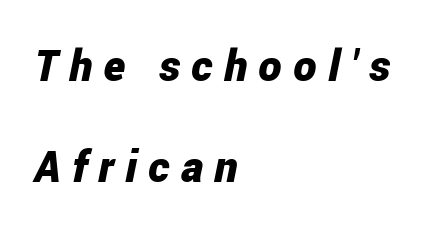
Is the block centered? No — it sits flush against the left margin. Descenders are the only things crossing below the line. Looks like regular typesetting: each glyph gets only the width it needs. These words are printed bold, with thick strokes throughout. You could fit nearly another row in the gap between these rows.
